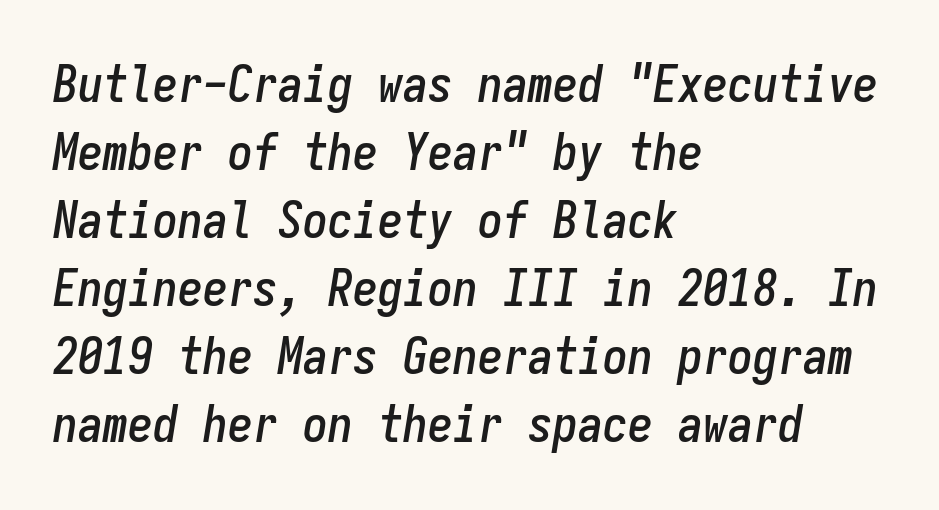
{"italic": "yes", "lean": "right", "slant_degrees": 9, "width": "condensed", "stroke_contrast": "low", "x_height": "medium", "monospaced": "yes", "underline": "no", "align": "left", "line_spacing": "normal", "line_spacing_ratio": 1.36, "letter_spacing": "normal", "letter_spacing_em": 0.0, "glyph_px": 50}
